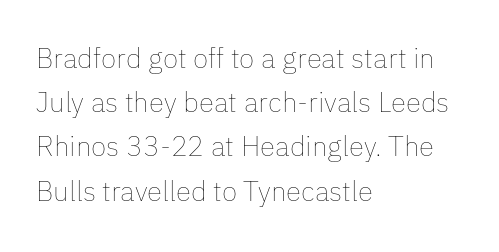
Q: Is the text bold? A: No.
Q: Is the text italic (slanted)? A: No, it is upright.
Q: Is the text underlined? A: No.
Q: How is the paragraph aligned? A: Left-aligned.
Q: Is the spacing between letters normal or unusually wide? A: Normal.
Q: Is the spacing between lines tight, normal or loose? A: Normal.
Q: Width (condensed, normal, or wide)? A: Normal.
Q: Stroke contrast? A: Low.
Q: x-height? A: Medium.
Q: Monospaced? A: No.
